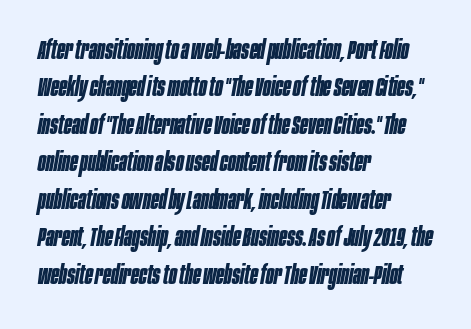
{"italic": "yes", "lean": "right", "slant_degrees": 10, "bold": "yes", "underline": "no", "align": "left", "line_spacing": "normal", "line_spacing_ratio": 1.44, "letter_spacing": "normal", "letter_spacing_em": 0.0, "glyph_px": 26}
